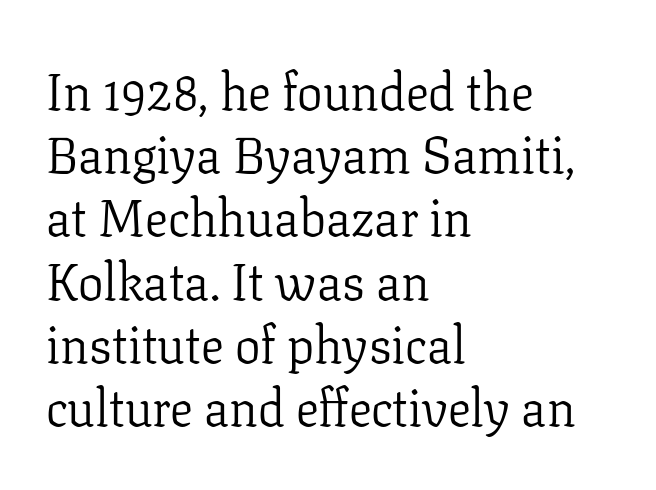
Ascenders rise straight up at ninety degrees. Just letters on the line, the space beneath them empty. The face used here is proportionally spaced, like ordinary book or web type. In terms of letterspacing, this is plain default setting. The passage is arranged the way most books set body copy — flush left.
